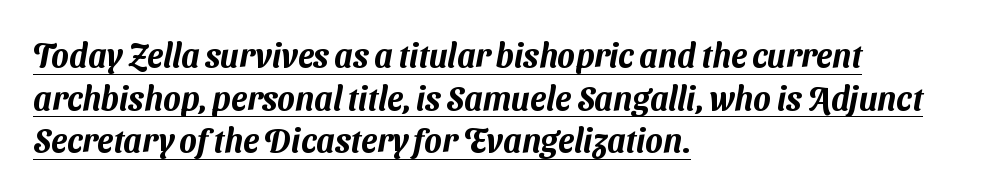
The image shows 33 px sans-serif type; set left-aligned, normal line spacing (1.29x), normal letter spacing, underlined; medium stroke contrast and a medium x-height.
